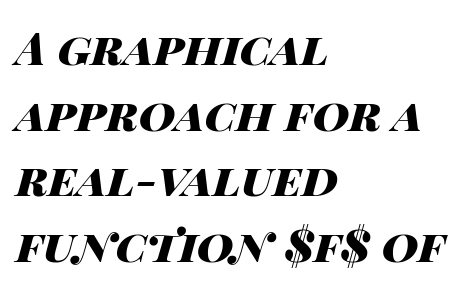
Q: Is the text bold? A: Yes.
Q: Is the text italic (slanted)? A: Yes, it leans right by about 14 degrees.
Q: Is the text underlined? A: No.
Q: How is the paragraph aligned? A: Left-aligned.
Q: Is the spacing between letters normal or unusually wide? A: Normal.
Q: Is the spacing between lines tight, normal or loose? A: Normal.
Q: Width (condensed, normal, or wide)? A: Wide.
Q: Stroke contrast? A: High.
Q: x-height? A: Large.
Q: Monospaced? A: No.
